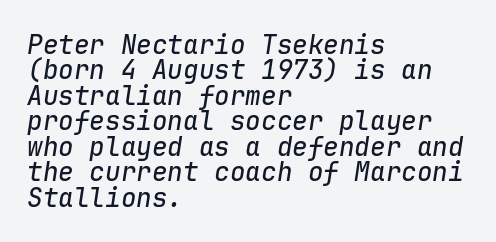
The leading is snug, giving the passage a crowded texture. Casual observation: everything's shoved over to the left. Style check: oblique. A bare baseline throughout the passage.
